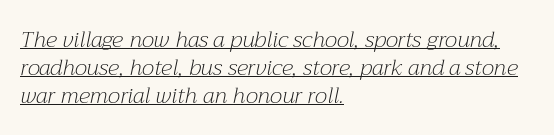
Q: Is the text bold? A: No.
Q: Is the text italic (slanted)? A: Yes, it leans right by about 12 degrees.
Q: Is the text underlined? A: Yes.
Q: How is the paragraph aligned? A: Left-aligned.
Q: Is the spacing between letters normal or unusually wide? A: Normal.
Q: Is the spacing between lines tight, normal or loose? A: Normal.
